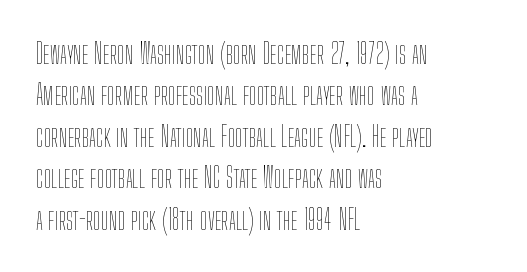
{"italic": "no", "bold": "no", "weight": "thin", "width": "condensed", "stroke_contrast": "low", "x_height": "medium", "monospaced": "no", "underline": "no", "align": "left", "line_spacing": "normal", "line_spacing_ratio": 1.48, "letter_spacing": "normal", "letter_spacing_em": 0.0, "glyph_px": 28}
